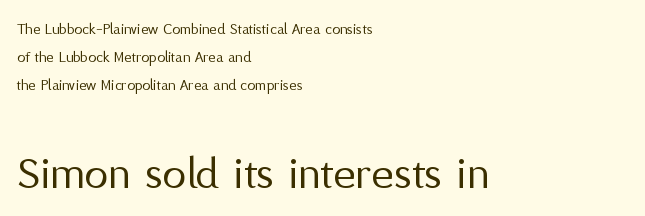
{"serif": "no", "italic": "no", "bold": "no", "weight": "regular", "width": "normal", "stroke_contrast": "medium", "x_height": "medium", "monospaced": "no", "underline": "no", "align": "left", "line_spacing_ratio": 1.75, "letter_spacing": "normal", "letter_spacing_em": 0.0, "larger_block": "second", "size_ratio": 3.0, "glyph_px": 48}
